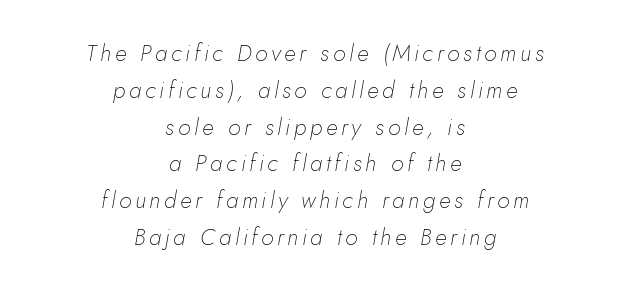
Anything drawn beneath the words? Only blank space. The lines are quadded center. Summary of weight: not heavy and not bold. The space between consecutive lines is moderate.
